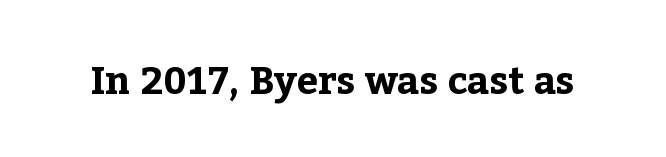
Descenders hang freely into open space. Is this a fixed-width face? No — the glyphs have proportional, varying widths. A serif font was chosen for this passage. No extra tracking has been applied to these lines. Heavy-handed strokes throughout: this text is bold.
